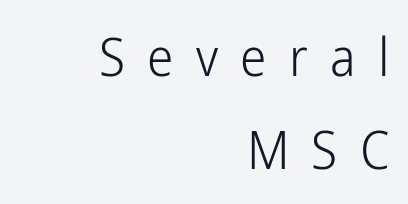
Is the stroke heavy? The answer is a plain regular-or-lighter. The letters advance in unequal steps, a hallmark of proportional type. The type family on display is of the sans-serif kind. This is roman type, the default non-slanted kind. The setting favours the right margin, as signatures and pull-quotes sometimes do. The horizontal fit of the characters is loose and conspicuously gappy.
